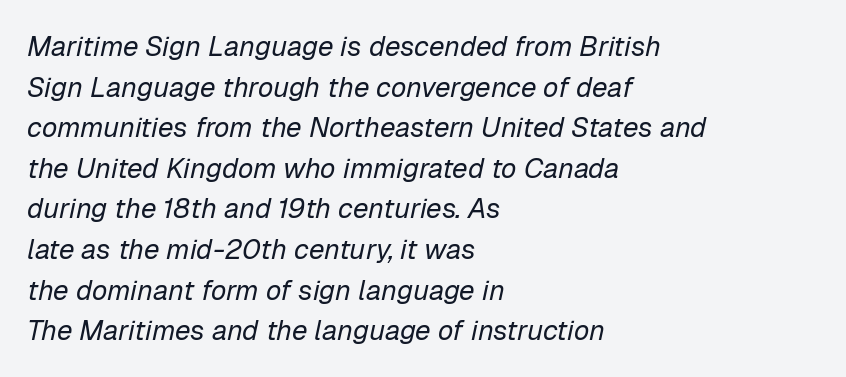
The image shows 28 px regular-weight type, italic (leaning right); set left-aligned, normal line spacing (1.45x), normal letter spacing, not underlined; low stroke contrast and a medium x-height.
